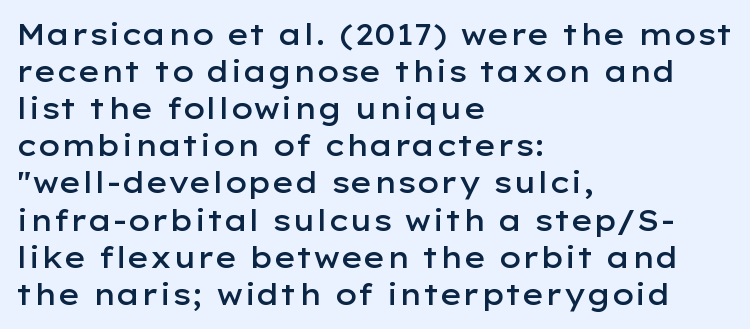
The image shows 29 px semibold, wide sans-serif type, upright; set left-aligned, normal line spacing (1.28x), normal letter spacing, not underlined; low stroke contrast and a medium x-height.
